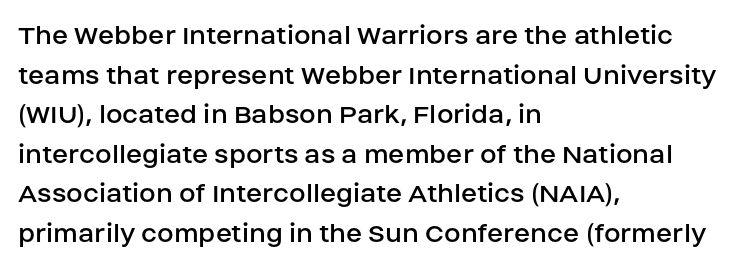
Q: Is the text bold? A: No.
Q: Is the text italic (slanted)? A: No, it is upright.
Q: Is the typeface a serif or a sans-serif typeface? A: Sans-serif.
Q: Is the text underlined? A: No.
Q: How is the paragraph aligned? A: Left-aligned.
Q: Is the spacing between letters normal or unusually wide? A: Normal.
Q: Is the spacing between lines tight, normal or loose? A: Normal.
Q: Width (condensed, normal, or wide)? A: Normal.
Q: Stroke contrast? A: Low.
Q: x-height? A: Large.
Q: Monospaced? A: No.
